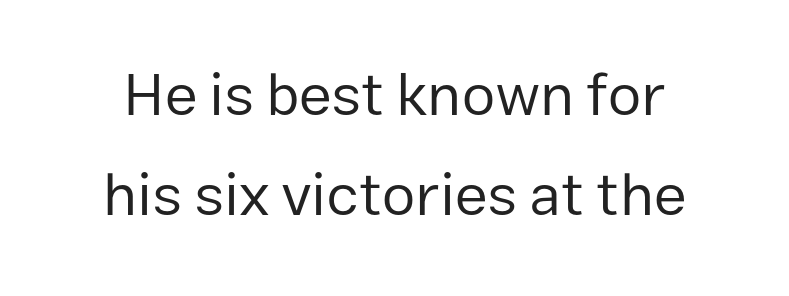
The image shows 60 px regular-weight sans-serif type, upright; set centered, normal line spacing (1.67x), normal letter spacing, not underlined; low stroke contrast and a medium x-height.
